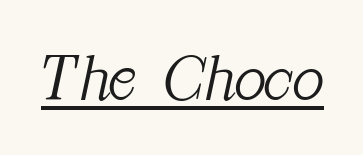
The image shows 67 px light serif type, italic (leaning right); set normal letter spacing, underlined; medium stroke contrast and a medium x-height.
